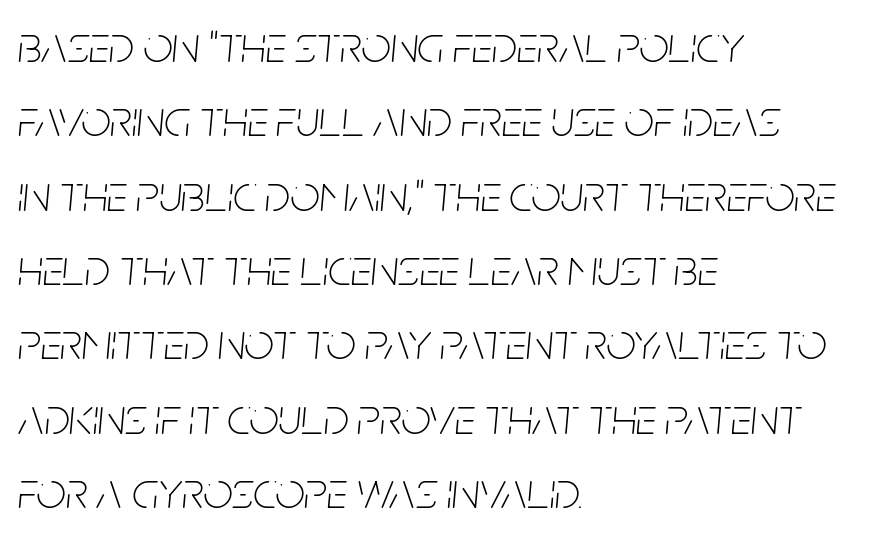
{"italic": "yes", "lean": "right", "slant_degrees": 5, "bold": "no", "weight": "thin", "width": "condensed", "stroke_contrast": "low", "x_height": "large", "monospaced": "no", "underline": "no", "align": "left", "line_spacing": "normal", "line_spacing_ratio": 1.43, "letter_spacing": "normal", "letter_spacing_em": 0.0, "glyph_px": 52}
